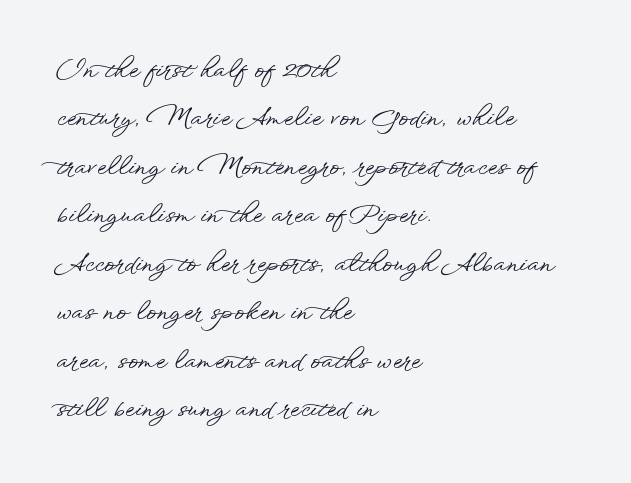
Baseline-to-baseline distance is far greater than the letter height. The line texture is even and compact thanks to regular tracking. This rendering features lettering with no underline.
